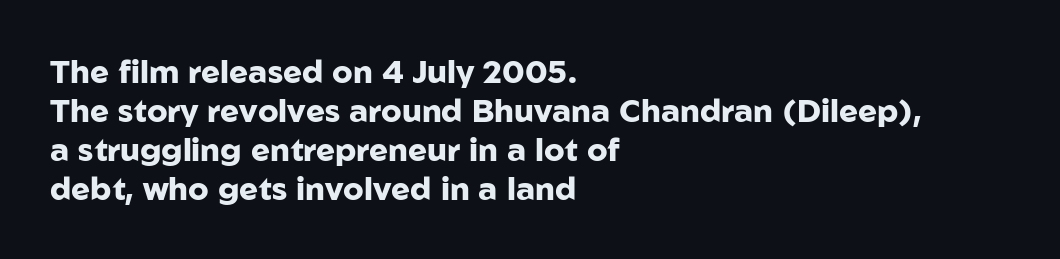
The image shows 32 px heavy sans-serif type, upright; set left-aligned, line spacing 1.22x, normal letter spacing, not underlined; low stroke contrast and a medium x-height.
